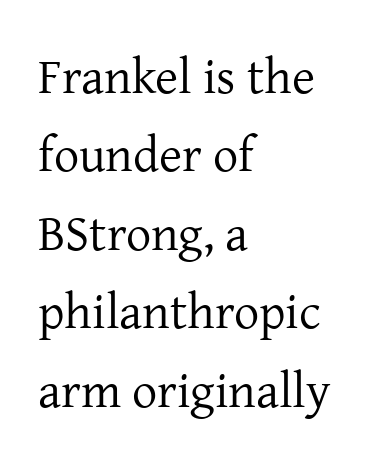
Q: Is the text bold? A: No.
Q: Is the text italic (slanted)? A: No, it is upright.
Q: Is the typeface a serif or a sans-serif typeface? A: Serif.
Q: Is the text underlined? A: No.
Q: How is the paragraph aligned? A: Left-aligned.
Q: Is the spacing between letters normal or unusually wide? A: Normal.
Q: Is the spacing between lines tight, normal or loose? A: Normal.
Q: Width (condensed, normal, or wide)? A: Normal.
Q: Stroke contrast? A: Low.
Q: x-height? A: Medium.
Q: Monospaced? A: No.
